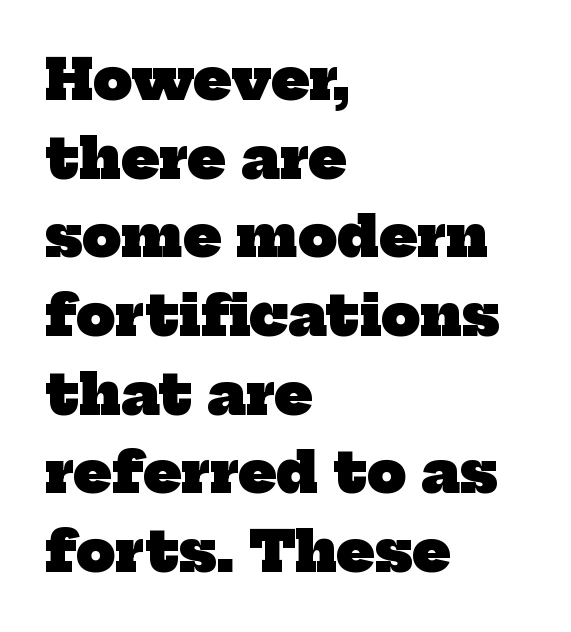
The image shows 55 px heavy serif type; set left-aligned, normal line spacing (1.43x), normal letter spacing, not underlined; low stroke contrast and a medium x-height.
